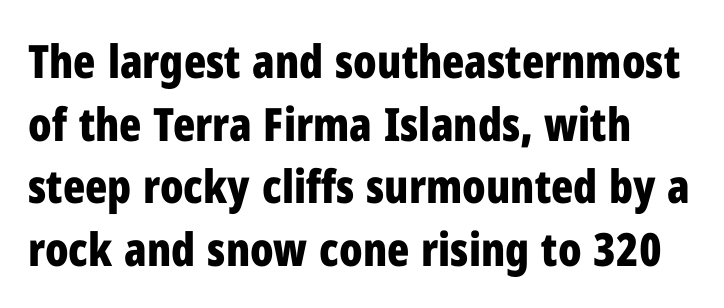
Q: Is the text bold? A: Yes.
Q: Is the text italic (slanted)? A: No, it is upright.
Q: Is the typeface a serif or a sans-serif typeface? A: Sans-serif.
Q: Is the text underlined? A: No.
Q: Is the spacing between letters normal or unusually wide? A: Normal.
Q: Is the spacing between lines tight, normal or loose? A: Normal.
Q: Width (condensed, normal, or wide)? A: Condensed.
Q: Stroke contrast? A: Low.
Q: x-height? A: Medium.
Q: Monospaced? A: No.
